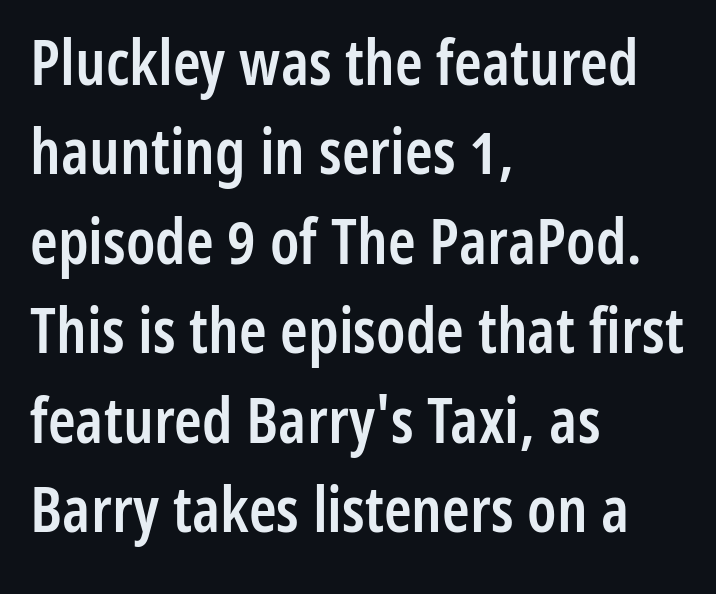
The image shows 63 px semibold, condensed sans-serif type, upright; set left-aligned, normal line spacing (1.42x), normal letter spacing, not underlined; low stroke contrast and a medium x-height.
